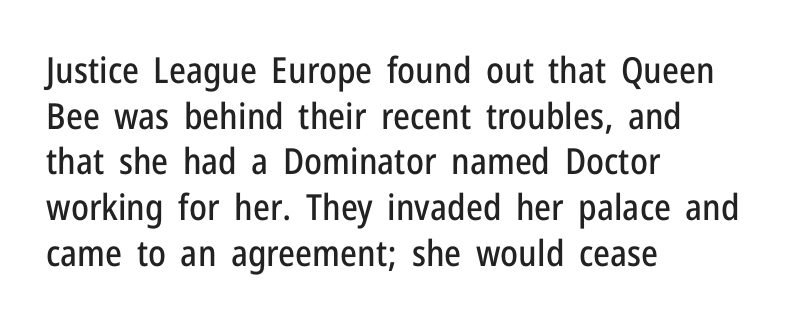
{"serif": "no", "italic": "no", "width": "condensed", "stroke_contrast": "low", "x_height": "medium", "monospaced": "no", "underline": "no", "align": "left", "line_spacing": "normal", "line_spacing_ratio": 1.27, "letter_spacing": "normal", "letter_spacing_em": 0.0, "glyph_px": 36}
